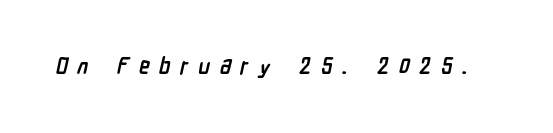
{"bold": "yes", "underline": "no", "letter_spacing": "wide", "letter_spacing_em": 0.43, "glyph_px": 22}
